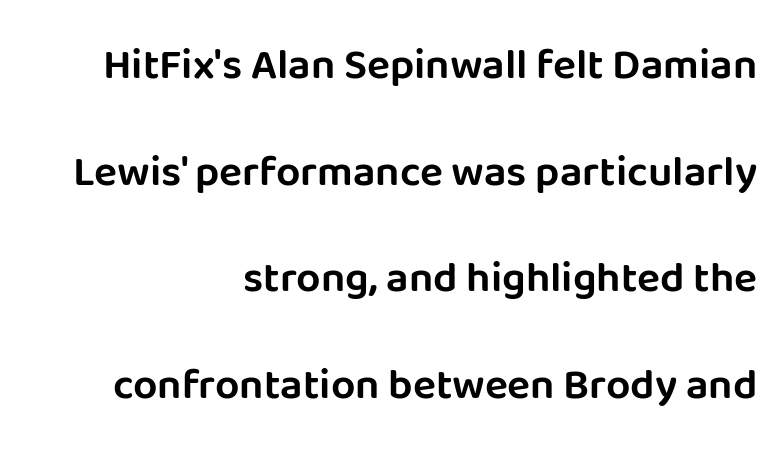
{"serif": "no", "italic": "no", "width": "normal", "stroke_contrast": "low", "x_height": "large", "monospaced": "no", "underline": "no", "align": "right", "line_spacing": "loose", "line_spacing_ratio": 2.48, "letter_spacing": "normal", "letter_spacing_em": 0.0, "glyph_px": 43}
